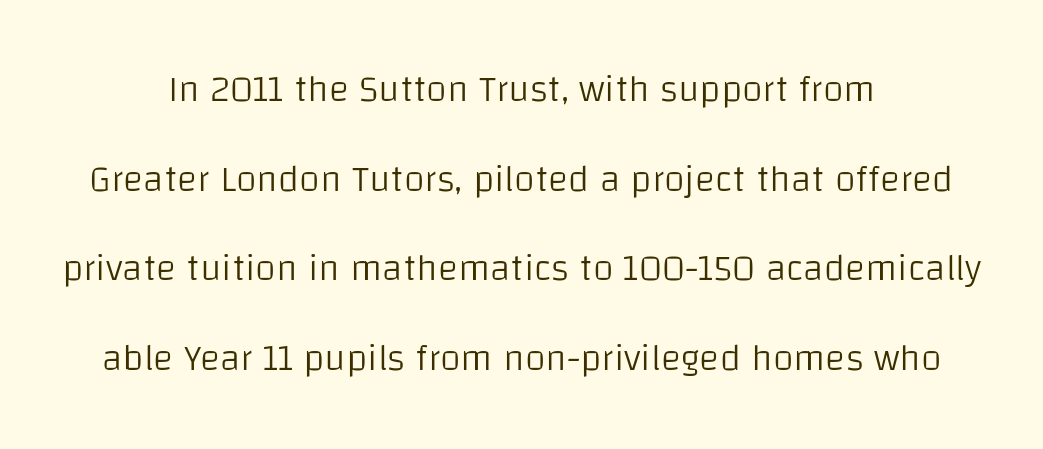
The image shows 38 px light sans-serif type, upright; set centered, loose line spacing (2.36x), normal letter spacing, not underlined; low stroke contrast and a large x-height.
